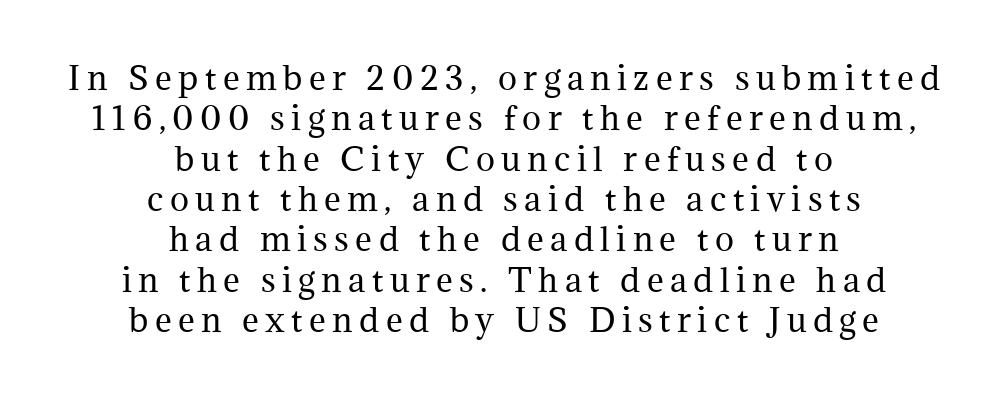
The image shows 32 px regular-weight serif type, upright; set centered, normal line spacing (1.26x), unusually wide letter spacing (+0.2 em), not underlined; medium stroke contrast and a medium x-height.
